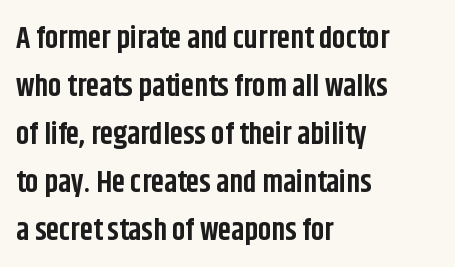
The image shows 30 px bold, condensed sans-serif type, upright; set left-aligned, normal line spacing (1.6x), normal letter spacing, not underlined; low stroke contrast and a large x-height.
